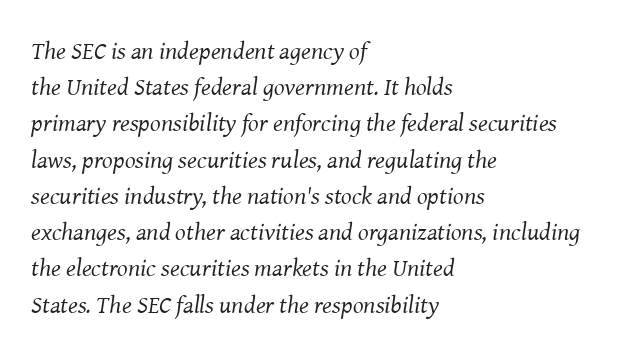
{"italic": "yes", "lean": "right", "slant_degrees": 8, "bold": "no", "underline": "no", "align": "left", "line_spacing": "normal", "line_spacing_ratio": 1.45, "letter_spacing": "normal", "letter_spacing_em": 0.0, "glyph_px": 25}
